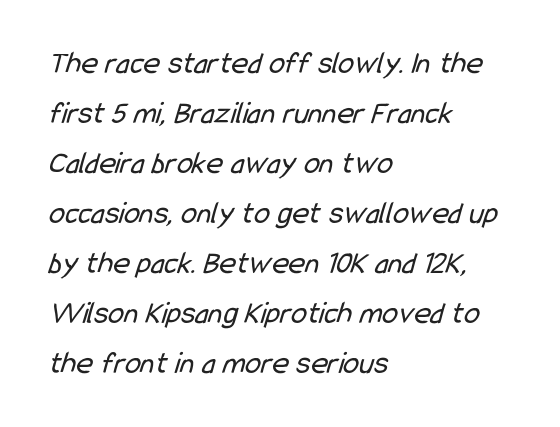
{"serif": "no", "bold": "no", "weight": "regular", "width": "condensed", "stroke_contrast": "low", "x_height": "medium", "monospaced": "no", "underline": "no", "align": "left", "line_spacing": "normal", "line_spacing_ratio": 1.56, "letter_spacing": "normal", "letter_spacing_em": 0.0, "glyph_px": 32}
